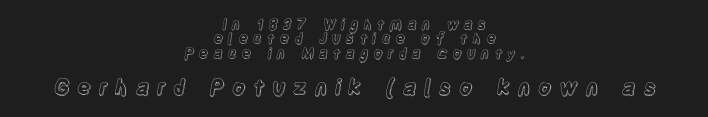
The image shows 21 px text type; set centered, tight line spacing (1.03x), unusually wide letter spacing (+0.35 em), not underlined; the second (bottom) block is 1.5x larger.
